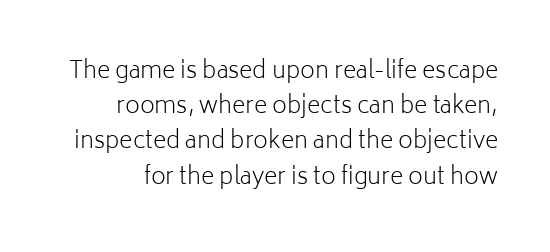
The image shows 23 px text type, upright; set normal line spacing (1.53x), normal letter spacing, not underlined.
